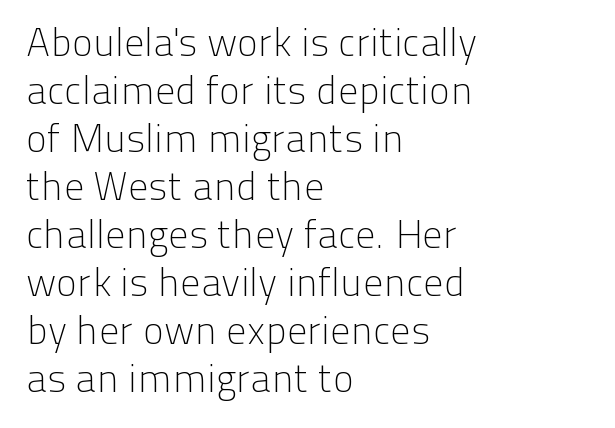
The image shows 40 px light sans-serif type, upright; set left-aligned, line spacing 1.2x, normal letter spacing, not underlined; low stroke contrast and a medium x-height.
